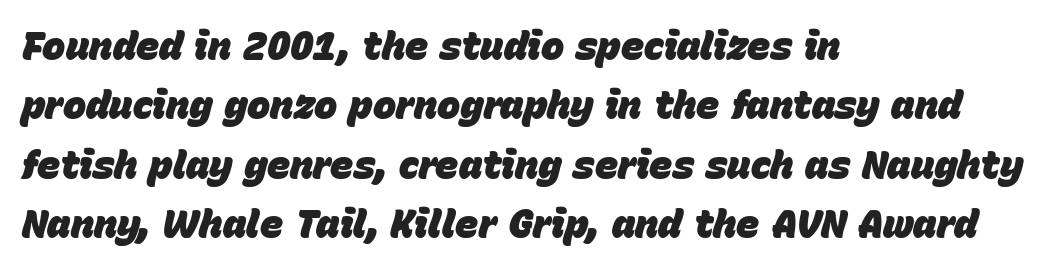
Q: Is the text bold? A: Yes.
Q: Is the text italic (slanted)? A: Yes, it leans right by about 15 degrees.
Q: Is the text underlined? A: No.
Q: How is the paragraph aligned? A: Left-aligned.
Q: Is the spacing between letters normal or unusually wide? A: Normal.
Q: Is the spacing between lines tight, normal or loose? A: Normal.
Q: Width (condensed, normal, or wide)? A: Normal.
Q: Stroke contrast? A: Low.
Q: x-height? A: Large.
Q: Monospaced? A: No.
